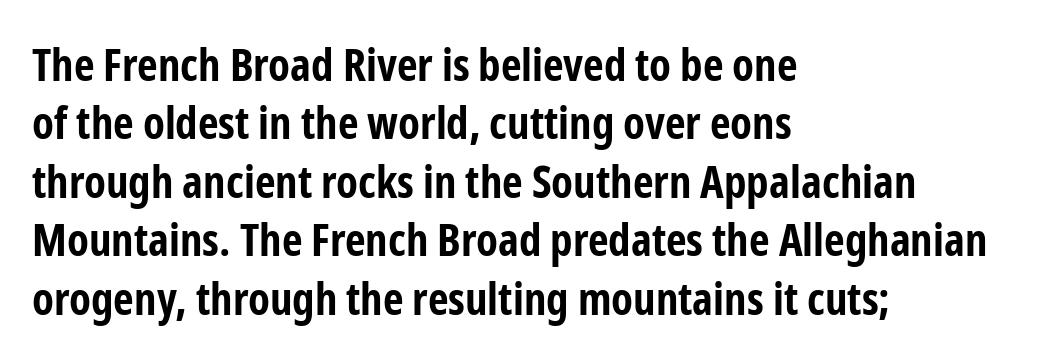
{"serif": "no", "italic": "no", "bold": "yes", "weight": "bold", "width": "condensed", "stroke_contrast": "low", "x_height": "medium", "monospaced": "no", "underline": "no", "align": "left", "line_spacing": "normal", "line_spacing_ratio": 1.3, "letter_spacing": "normal", "letter_spacing_em": 0.0, "glyph_px": 45}
